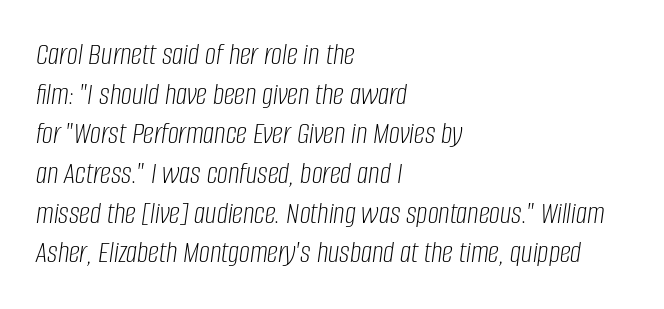
Descender tails drop into unmarked territory. The cut favours lightness, reaching ordinary text weight at its darkest. Vertically, the passage feels balanced, rows spaced as you'd expect. The rendering anchors every line to the left-hand side.
